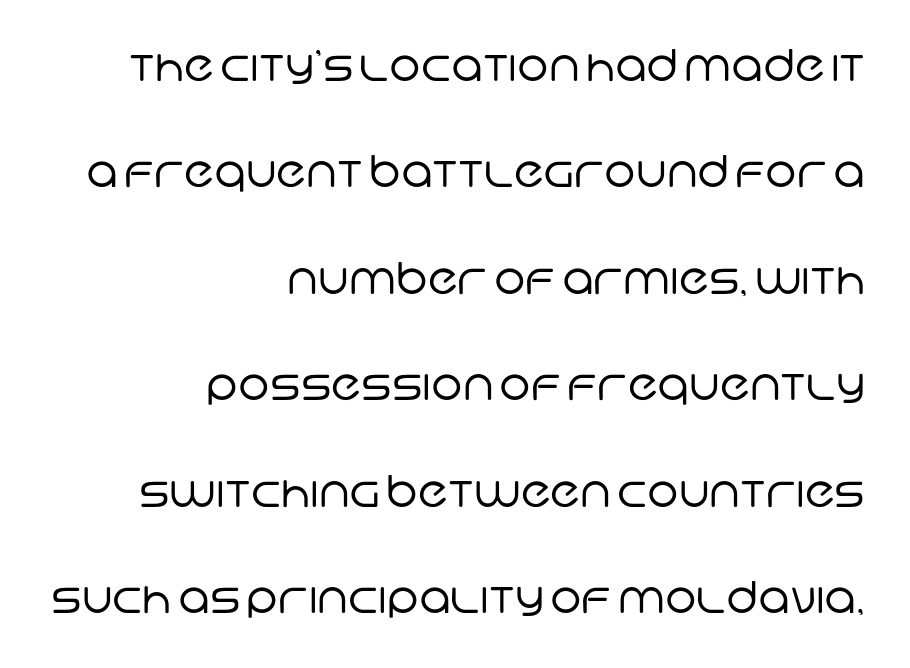
Q: Is the text bold? A: No.
Q: Is the typeface a serif or a sans-serif typeface? A: Sans-serif.
Q: Is the text underlined? A: No.
Q: How is the paragraph aligned? A: Right-aligned.
Q: Is the spacing between letters normal or unusually wide? A: Normal.
Q: Is the spacing between lines tight, normal or loose? A: Loose.
Q: Width (condensed, normal, or wide)? A: Normal.
Q: Stroke contrast? A: Low.
Q: x-height? A: Large.
Q: Monospaced? A: No.
